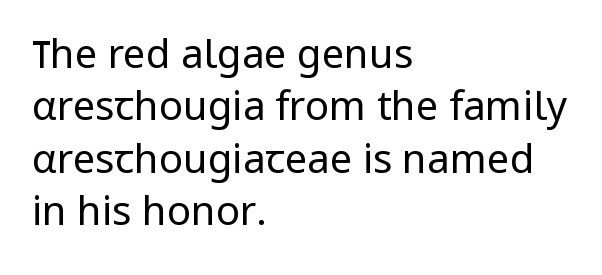
In terms of leading, this rendering sits right in the middle. This sample has the flowing, uneven cadence of proportional lettering. I'd call this a sans setting — the letters go barefoot. No chunkiness to these letters — they're not bold. Teacher's note: observe the even left margin — that is flush-left alignment.
